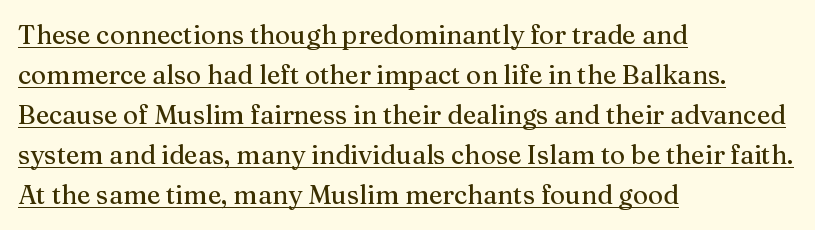
The image shows 26 px text type, upright; set left-aligned, normal line spacing (1.54x), normal letter spacing, underlined.
